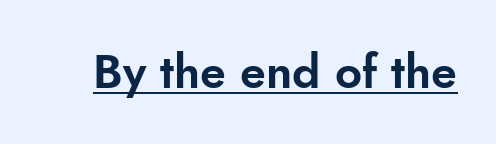
Q: Is the text italic (slanted)? A: No, it is upright.
Q: Is the typeface a serif or a sans-serif typeface? A: Sans-serif.
Q: Is the text underlined? A: Yes.
Q: Is the spacing between letters normal or unusually wide? A: Normal.
Q: Width (condensed, normal, or wide)? A: Normal.
Q: Stroke contrast? A: Low.
Q: x-height? A: Small.
Q: Monospaced? A: No.
